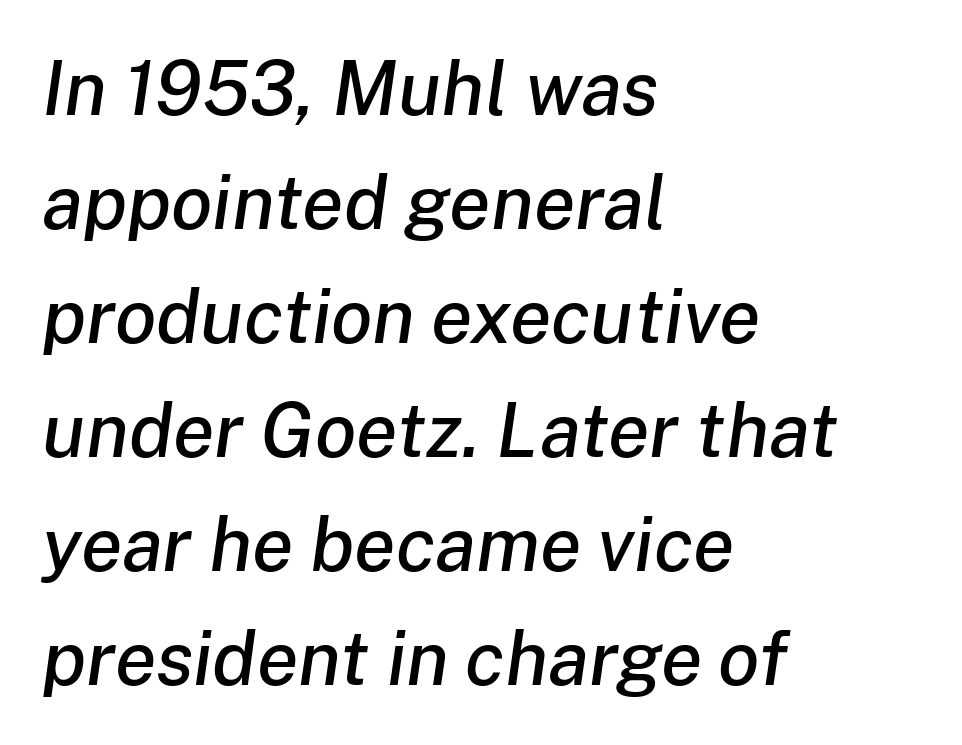
The area under the type is left untouched. Varying glyph widths throughout — classic text-font behaviour. Interline gaps are of average width in this sample. Caption: multi-line text, flush left, ragged right. Default kerning and tracking; the words read as compact shapes.
